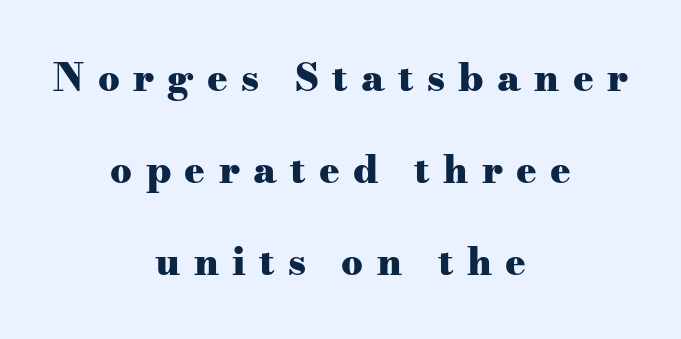
The space directly below the letters is spotless. Heft: maximum for text — a bold. Leftover space on each line is divided equally before and after the words. Substantial extra tracking has been applied to these lines. This sample trades compactness for vertical openness between lines.
